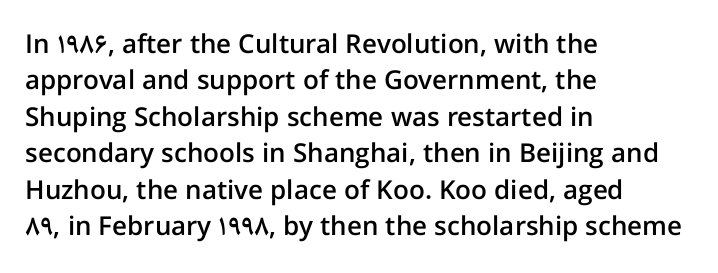
Q: Is the text bold? A: Semi-bold.
Q: Is the text italic (slanted)? A: No, it is upright.
Q: Is the text underlined? A: No.
Q: How is the paragraph aligned? A: Left-aligned.
Q: Is the spacing between letters normal or unusually wide? A: Normal.
Q: Is the spacing between lines tight, normal or loose? A: Normal.
